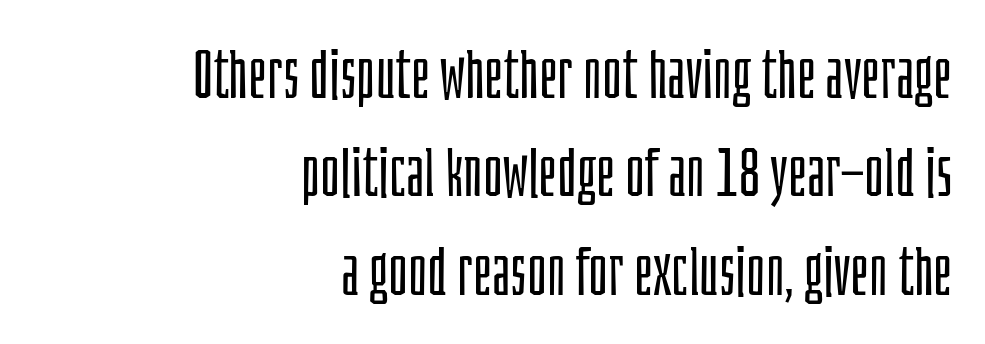
The image shows 67 px light, condensed sans-serif type, upright; set right-aligned, normal line spacing (1.47x), normal letter spacing, not underlined; low stroke contrast and a large x-height.
